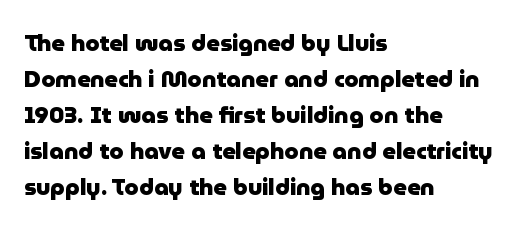
The image shows 23 px bold type, upright; set left-aligned, normal line spacing (1.57x), normal letter spacing, not underlined.
